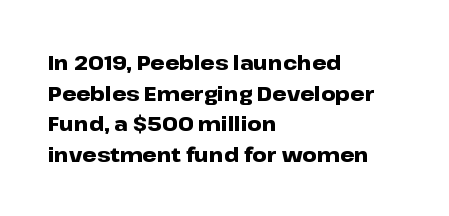
Q: Is the text bold? A: Yes.
Q: Is the text italic (slanted)? A: No, it is upright.
Q: Is the text underlined? A: No.
Q: How is the paragraph aligned? A: Left-aligned.
Q: Is the spacing between letters normal or unusually wide? A: Normal.
Q: Is the spacing between lines tight, normal or loose? A: Normal.
